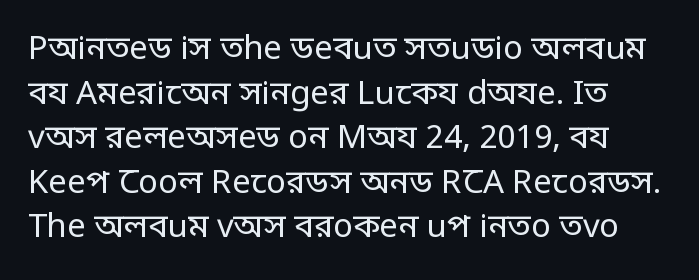
The typeface has the unassuming heft of standard copy or less. The type is set solid horizontally, with unmodified tracking. The type family on display is of the sans-serif kind. Underlining? Definitely not there. The axis of the letterforms is exactly vertical. This block has exactly the height ordinary leading produces.
